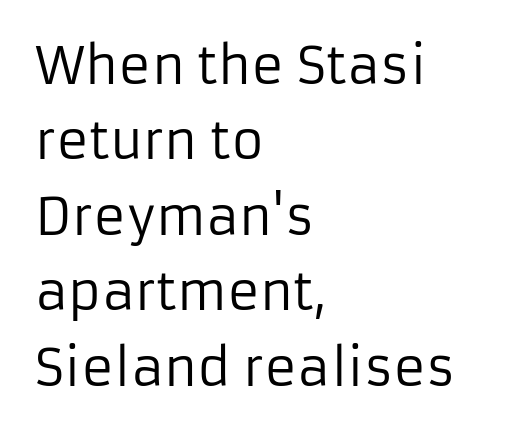
The image shows 50 px regular-weight sans-serif type, upright; set left-aligned, normal line spacing (1.51x), normal letter spacing, not underlined; low stroke contrast and a medium x-height.
